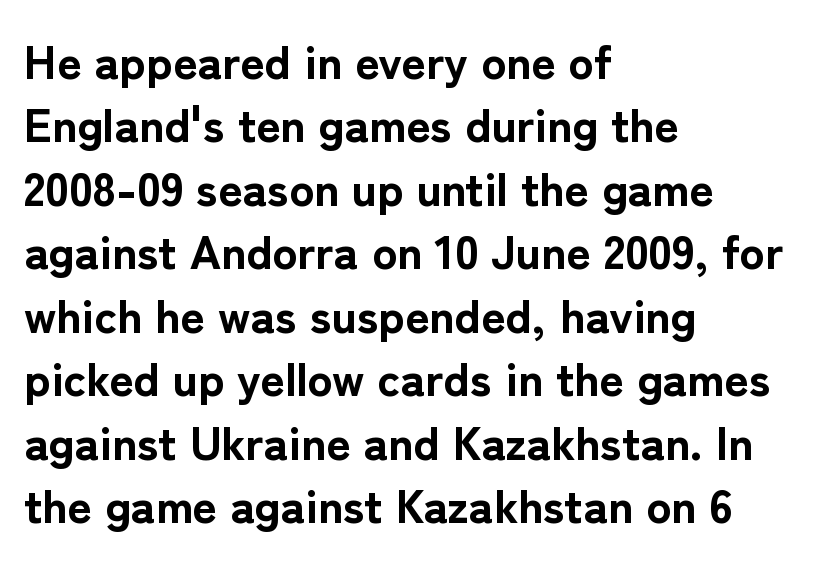
Q: Is the text bold? A: Yes.
Q: Is the text italic (slanted)? A: No, it is upright.
Q: Is the typeface a serif or a sans-serif typeface? A: Sans-serif.
Q: Is the text underlined? A: No.
Q: How is the paragraph aligned? A: Left-aligned.
Q: Is the spacing between letters normal or unusually wide? A: Normal.
Q: Is the spacing between lines tight, normal or loose? A: Normal.
Q: Width (condensed, normal, or wide)? A: Normal.
Q: Stroke contrast? A: Low.
Q: x-height? A: Medium.
Q: Monospaced? A: No.
